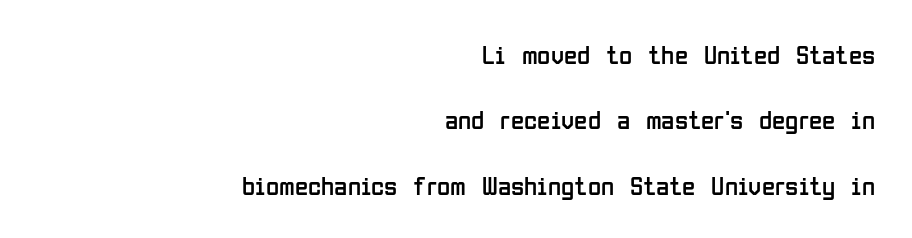
The image shows 27 px text type, upright; set right-aligned, loose line spacing (2.42x), normal letter spacing, not underlined.
